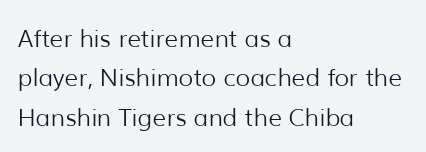
Q: Is the text bold? A: No.
Q: Is the text italic (slanted)? A: No, it is upright.
Q: Is the text underlined? A: No.
Q: How is the paragraph aligned? A: Left-aligned.
Q: Is the spacing between letters normal or unusually wide? A: Normal.
Q: Is the spacing between lines tight, normal or loose? A: Normal.
